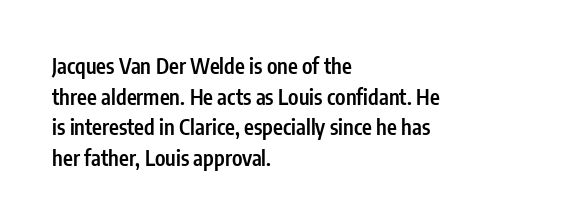
Q: Is the text bold? A: Semi-bold.
Q: Is the text italic (slanted)? A: No, it is upright.
Q: Is the text underlined? A: No.
Q: How is the paragraph aligned? A: Left-aligned.
Q: Is the spacing between letters normal or unusually wide? A: Normal.
Q: Is the spacing between lines tight, normal or loose? A: Normal.
